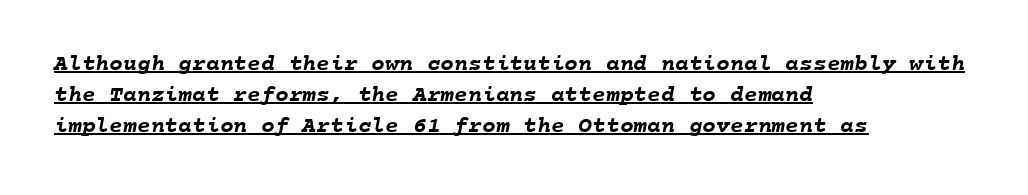
Q: Is the text bold? A: Yes.
Q: Is the text underlined? A: Yes.
Q: How is the paragraph aligned? A: Left-aligned.
Q: Is the spacing between letters normal or unusually wide? A: Normal.
Q: Is the spacing between lines tight, normal or loose? A: Normal.
